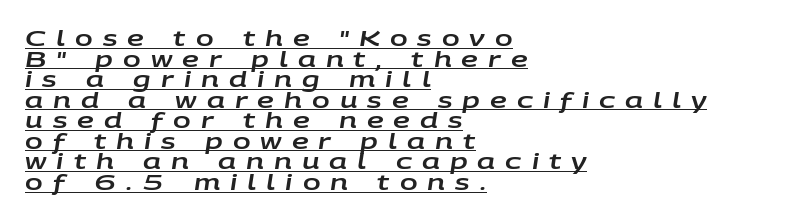
Q: Is the text italic (slanted)? A: Yes, it leans right by about 9 degrees.
Q: Is the text underlined? A: Yes.
Q: How is the paragraph aligned? A: Left-aligned.
Q: Is the spacing between letters normal or unusually wide? A: Unusually wide.
Q: Is the spacing between lines tight, normal or loose? A: Tight.
